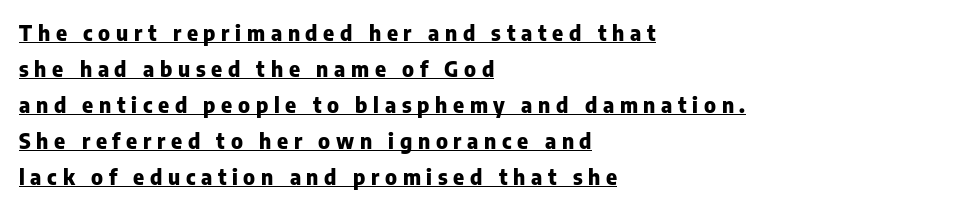
The image shows 21 px bold type, upright; set left-aligned, line spacing 1.72x, unusually wide letter spacing (+0.27 em), underlined.
